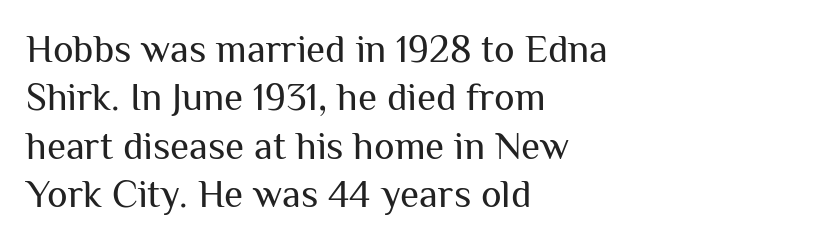
The image shows 39 px regular-weight sans-serif type, upright; set left-aligned, line spacing 1.24x, normal letter spacing, not underlined; medium stroke contrast and a medium x-height.
